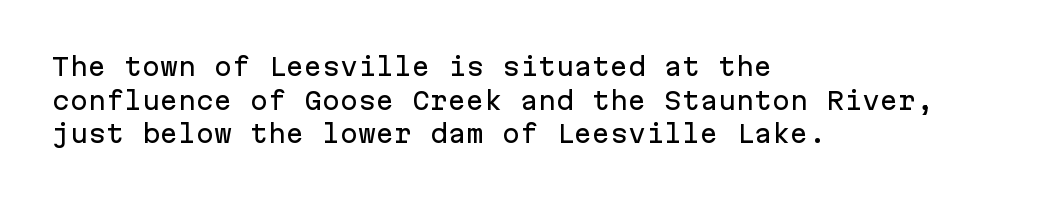
Leading matches the norm, producing a regular column. Every stem runs plumb, perpendicular to the baseline. Underline: absent. In CSS terms this would be text-align: left. Here the glyphs are tracked normally, forming tight word shapes.
